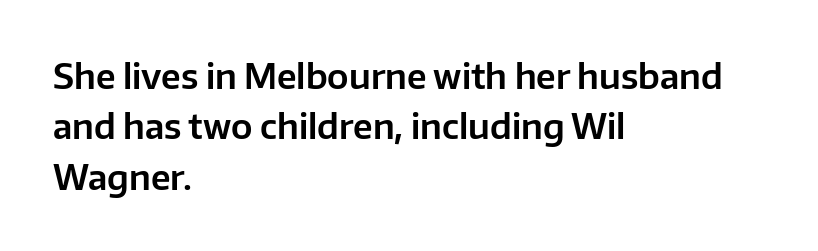
{"serif": "no", "italic": "no", "width": "normal", "stroke_contrast": "low", "x_height": "medium", "monospaced": "no", "underline": "no", "align": "left", "line_spacing": "normal", "line_spacing_ratio": 1.48, "letter_spacing": "normal", "letter_spacing_em": 0.0, "glyph_px": 34}
